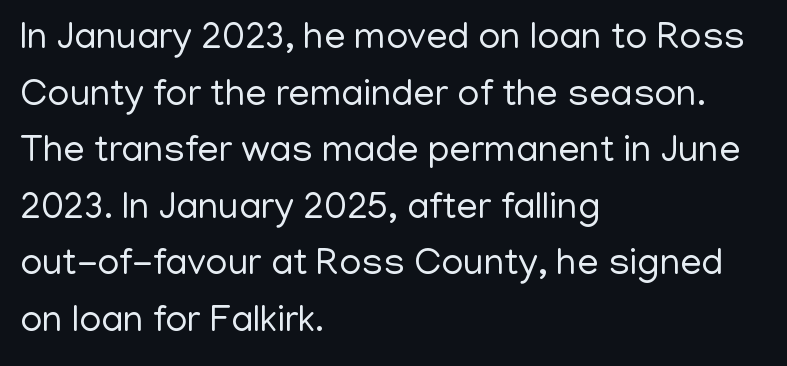
Q: Is the text bold? A: No.
Q: Is the text italic (slanted)? A: No, it is upright.
Q: Is the typeface a serif or a sans-serif typeface? A: Sans-serif.
Q: Is the text underlined? A: No.
Q: How is the paragraph aligned? A: Left-aligned.
Q: Is the spacing between letters normal or unusually wide? A: Normal.
Q: Is the spacing between lines tight, normal or loose? A: Normal.
Q: Width (condensed, normal, or wide)? A: Normal.
Q: Stroke contrast? A: Low.
Q: x-height? A: Medium.
Q: Monospaced? A: No.
